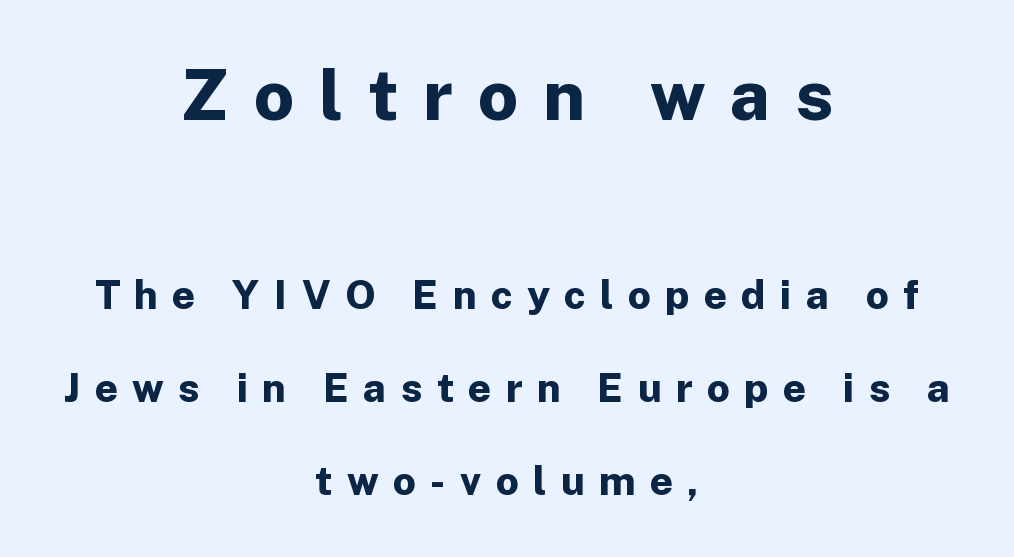
Q: Is the text bold? A: Yes.
Q: Is the text italic (slanted)? A: No, it is upright.
Q: Is the typeface a serif or a sans-serif typeface? A: Sans-serif.
Q: Is the text underlined? A: No.
Q: How is the paragraph aligned? A: Centered.
Q: Is the spacing between letters normal or unusually wide? A: Unusually wide.
Q: Is the spacing between lines tight, normal or loose? A: Loose.
Q: Which block of text is set in a larger size, the first (top) or the second (bottom)? A: The first (top) one.
Q: Width (condensed, normal, or wide)? A: Normal.
Q: Stroke contrast? A: Low.
Q: x-height? A: Medium.
Q: Monospaced? A: No.
